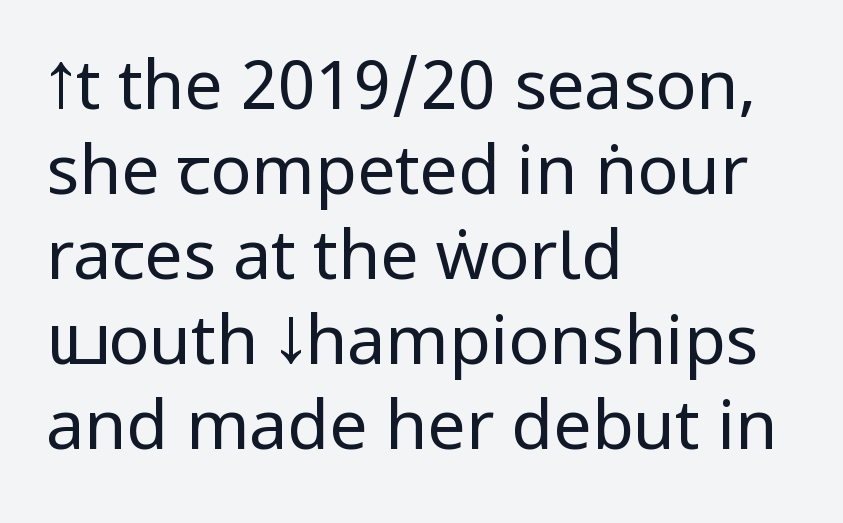
Q: Is the text bold? A: No.
Q: Is the text italic (slanted)? A: No, it is upright.
Q: Is the typeface a serif or a sans-serif typeface? A: Sans-serif.
Q: Is the text underlined? A: No.
Q: How is the paragraph aligned? A: Left-aligned.
Q: Is the spacing between letters normal or unusually wide? A: Normal.
Q: Is the spacing between lines tight, normal or loose? A: Normal.
Q: Width (condensed, normal, or wide)? A: Condensed.
Q: Stroke contrast? A: Low.
Q: x-height? A: Large.
Q: Monospaced? A: No.
